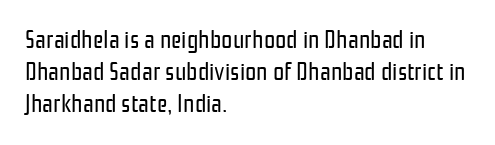
Q: Is the text bold? A: No.
Q: Is the text italic (slanted)? A: No, it is upright.
Q: Is the text underlined? A: No.
Q: How is the paragraph aligned? A: Left-aligned.
Q: Is the spacing between letters normal or unusually wide? A: Normal.
Q: Is the spacing between lines tight, normal or loose? A: Normal.
